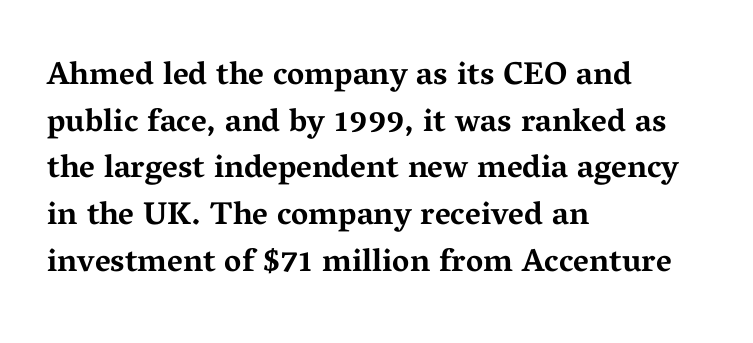
The image shows 32 px bold, wide serif type, upright; set left-aligned, normal line spacing (1.46x), normal letter spacing, not underlined; medium stroke contrast and a medium x-height.
